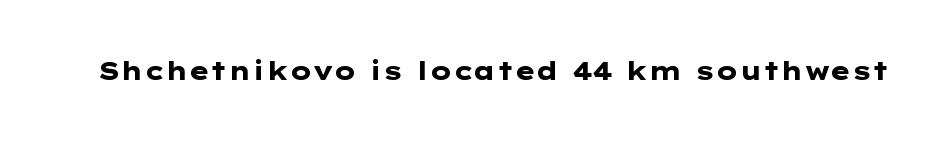
The image shows 25 px bold type, upright; set normal letter spacing, not underlined.
